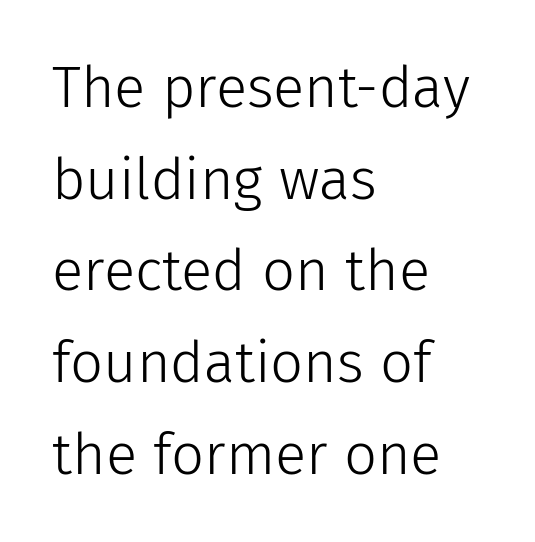
{"serif": "no", "italic": "no", "bold": "no", "weight": "light", "width": "normal", "stroke_contrast": "low", "x_height": "medium", "monospaced": "no", "underline": "no", "align": "left", "line_spacing": "normal", "line_spacing_ratio": 1.58, "letter_spacing": "normal", "letter_spacing_em": 0.0, "glyph_px": 58}
